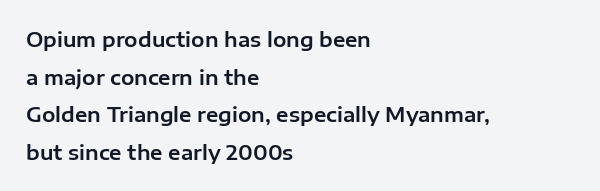
The image shows 20 px text type, upright; set left-aligned, line spacing 1.88x, normal letter spacing, not underlined.
